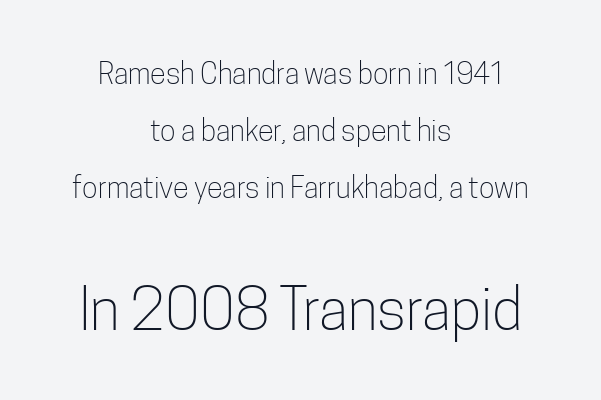
{"serif": "no", "italic": "no", "bold": "no", "weight": "light", "width": "condensed", "stroke_contrast": "low", "x_height": "medium", "monospaced": "no", "underline": "no", "align": "center", "line_spacing": "loose", "line_spacing_ratio": 1.96, "letter_spacing": "normal", "letter_spacing_em": 0.0, "larger_block": "second", "size_ratio": 2.0, "glyph_px": 58}
